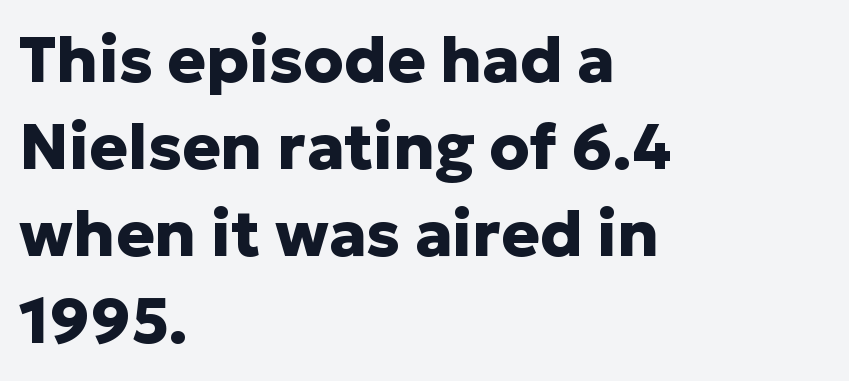
The image shows 64 px heavy sans-serif type, upright; set left-aligned, normal line spacing (1.36x), normal letter spacing, not underlined; low stroke contrast and a medium x-height.
